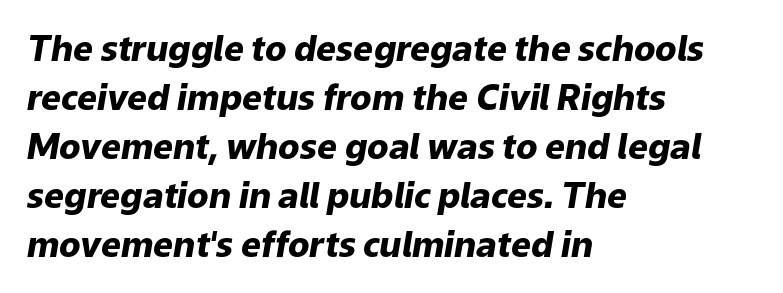
The image shows 35 px heavy type, italic (leaning right); set left-aligned, normal line spacing (1.4x), normal letter spacing, not underlined; low stroke contrast and a medium x-height.
